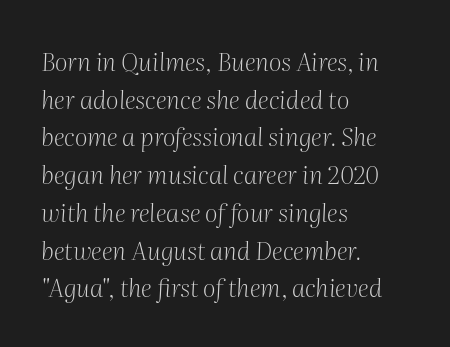
Nobody touched the tracking dial on this one. Type without underlining. The weight would be labelled regular, book, light, or lighter still. Is there much room between lines? A standard amount, neither cramped nor airy. Designer's note — italics engaged. The typesetter chose a ragged-right arrangement here.
